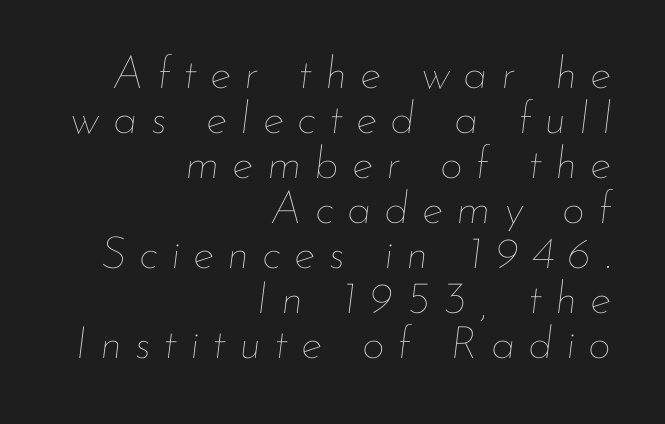
Any mark beneath the type? The region is blank. Is this a fixed-width face? No — the glyphs have proportional, varying widths. Look at the tracking — it's clearly loosened, letters drifting apart. The face looks like a standard text weight, possibly lighter. Each new line begins almost immediately beneath the previous one.
